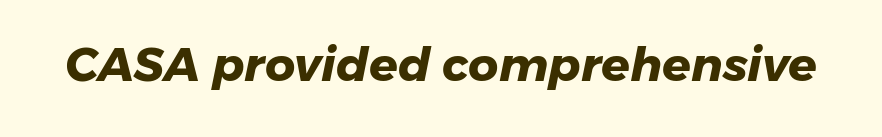
Q: Is the text bold? A: Yes.
Q: Is the typeface a serif or a sans-serif typeface? A: Sans-serif.
Q: Is the text underlined? A: No.
Q: Is the spacing between letters normal or unusually wide? A: Normal.
Q: Width (condensed, normal, or wide)? A: Normal.
Q: Stroke contrast? A: Low.
Q: x-height? A: Medium.
Q: Monospaced? A: No.
